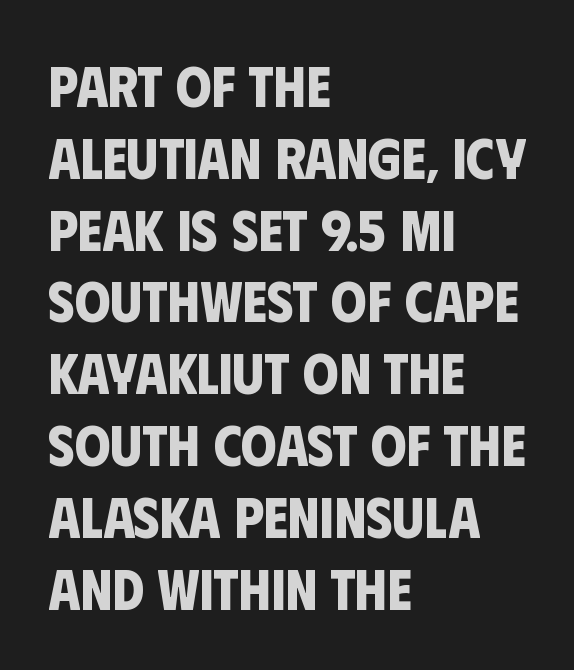
Q: Is the text bold? A: Yes.
Q: Is the typeface a serif or a sans-serif typeface? A: Sans-serif.
Q: Is the text underlined? A: No.
Q: How is the paragraph aligned? A: Left-aligned.
Q: Is the spacing between letters normal or unusually wide? A: Normal.
Q: Is the spacing between lines tight, normal or loose? A: Normal.
Q: Width (condensed, normal, or wide)? A: Condensed.
Q: Stroke contrast? A: Low.
Q: x-height? A: Large.
Q: Monospaced? A: No.
